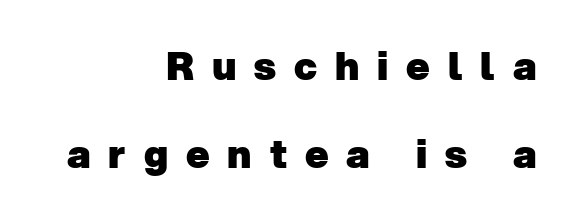
Q: Is the text bold? A: Yes.
Q: Is the typeface a serif or a sans-serif typeface? A: Sans-serif.
Q: Is the text underlined? A: No.
Q: How is the paragraph aligned? A: Right-aligned.
Q: Is the spacing between letters normal or unusually wide? A: Unusually wide.
Q: Is the spacing between lines tight, normal or loose? A: Loose.
Q: Width (condensed, normal, or wide)? A: Normal.
Q: Stroke contrast? A: Low.
Q: x-height? A: Medium.
Q: Monospaced? A: No.
